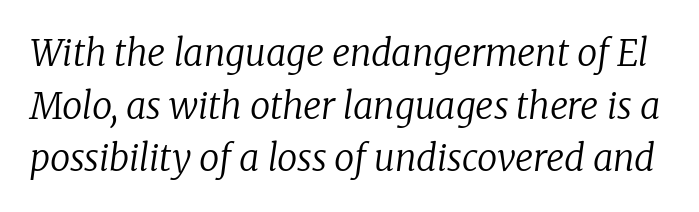
Q: Is the text bold? A: No.
Q: Is the text italic (slanted)? A: Yes, it leans right by about 8 degrees.
Q: Is the typeface a serif or a sans-serif typeface? A: Serif.
Q: Is the text underlined? A: No.
Q: Is the spacing between letters normal or unusually wide? A: Normal.
Q: Is the spacing between lines tight, normal or loose? A: Normal.
Q: Width (condensed, normal, or wide)? A: Normal.
Q: Stroke contrast? A: Low.
Q: x-height? A: Medium.
Q: Monospaced? A: No.
